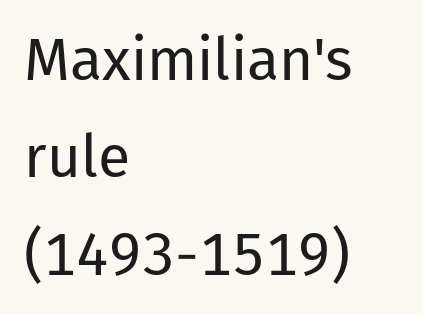
These lines are set flush left with a ragged right edge. These lines are composed in type without serifs. Check the space under the baseline: it is left empty. What stands out about the letter spacing? Nothing — it is the standard amount. Here the designer chose a conventional face with non-uniform glyph widths. Posture: upright roman.
